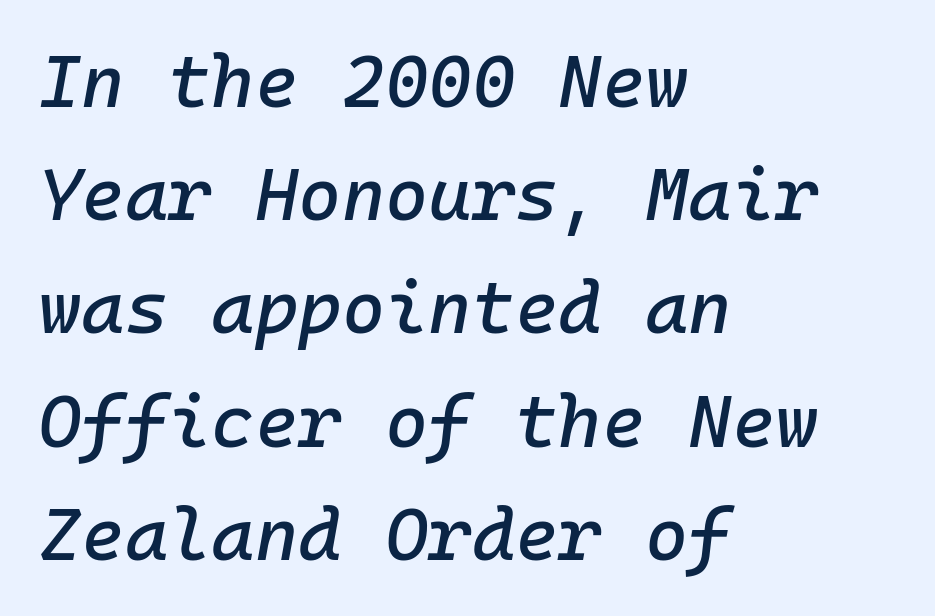
{"italic": "yes", "lean": "right", "slant_degrees": 10, "width": "normal", "stroke_contrast": "low", "x_height": "medium", "monospaced": "yes", "underline": "no", "align": "left", "line_spacing": "normal", "line_spacing_ratio": 1.53, "letter_spacing": "normal", "letter_spacing_em": 0.0, "glyph_px": 74}
